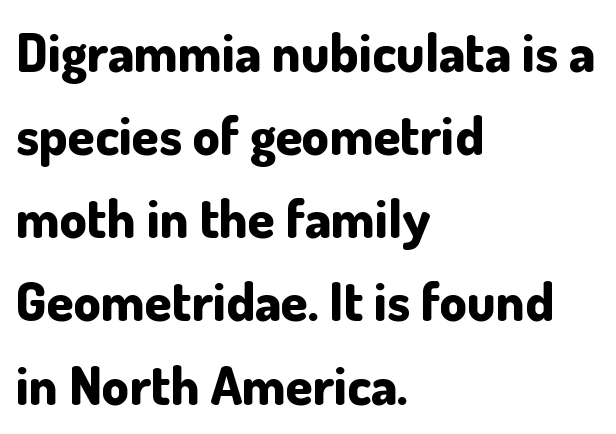
Notice how the passage keeps a crisp vertical edge on the left only. Each new line begins a customary step beneath the previous one. The letterforms sit shoulder to shoulder at normal distance. Glance below the letters and you will spot only blank space.
